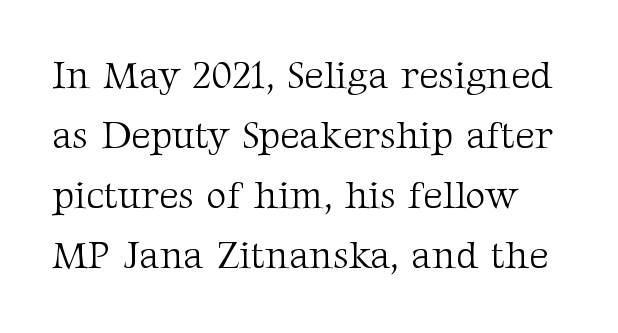
The image shows 39 px light serif type, upright; set normal line spacing (1.54x), normal letter spacing, not underlined; medium stroke contrast and a medium x-height.
